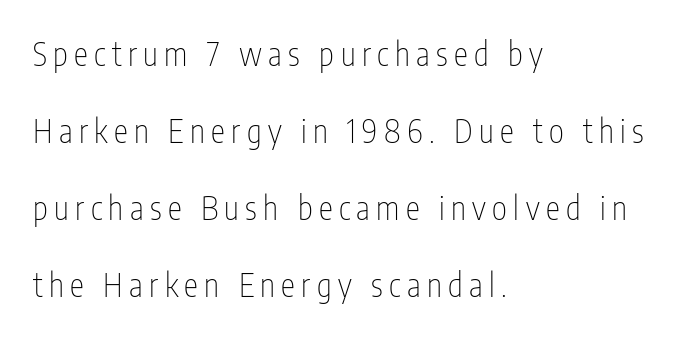
Ink coverage per letter is moderate at most. Tall strokes in this sample are plumb rather than angled. If you measured baseline to baseline, you'd find a long distance. The typesetter chose a ragged-right arrangement here. Spacing between characters has been opened up far beyond the box default. The rendering uses natural spacing where letterforms have individual widths.
